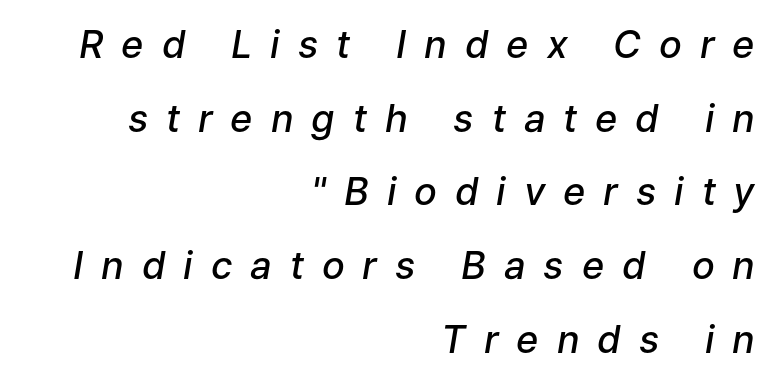
The image shows 38 px semibold type, italic (leaning right); set right-aligned, loose line spacing (1.94x), unusually wide letter spacing (+0.47 em), not underlined; low stroke contrast and a medium x-height.
